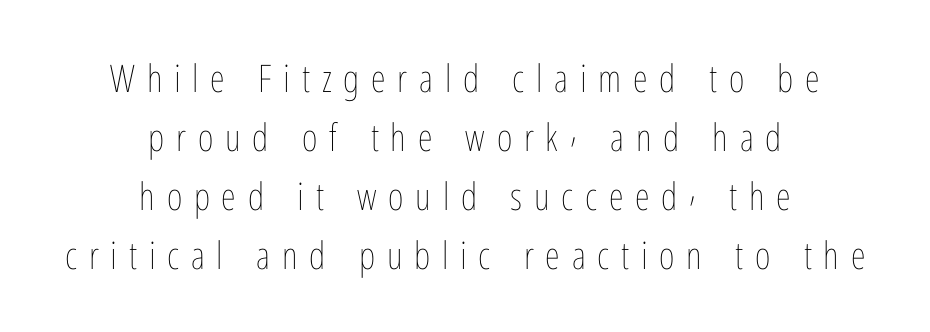
The image shows 38 px thin, condensed type, upright; set centered, normal line spacing (1.55x), unusually wide letter spacing (+0.31 em), not underlined; low stroke contrast and a medium x-height.
